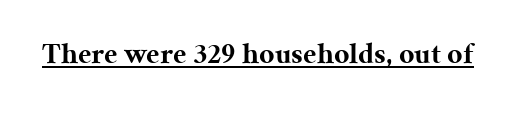
{"serif": "yes", "italic": "no", "bold": "yes", "weight": "bold", "width": "normal", "stroke_contrast": "medium", "x_height": "medium", "monospaced": "no", "underline": "yes", "letter_spacing": "normal", "letter_spacing_em": 0.0, "glyph_px": 30}
